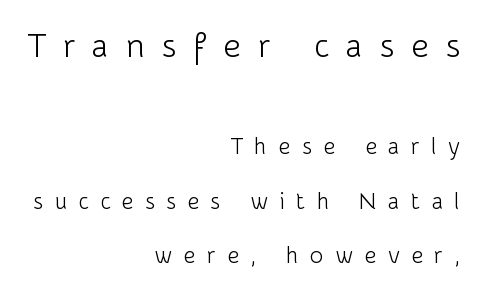
The face used here is a sans, in the tradition of grotesques and geometrics. Which margin do the lines hug? The right one — the left edge is uneven. Bare-footed words on every line. Each letter keeps its own natural width here, so spacing adapts to shape. Letter spacing: wide.
